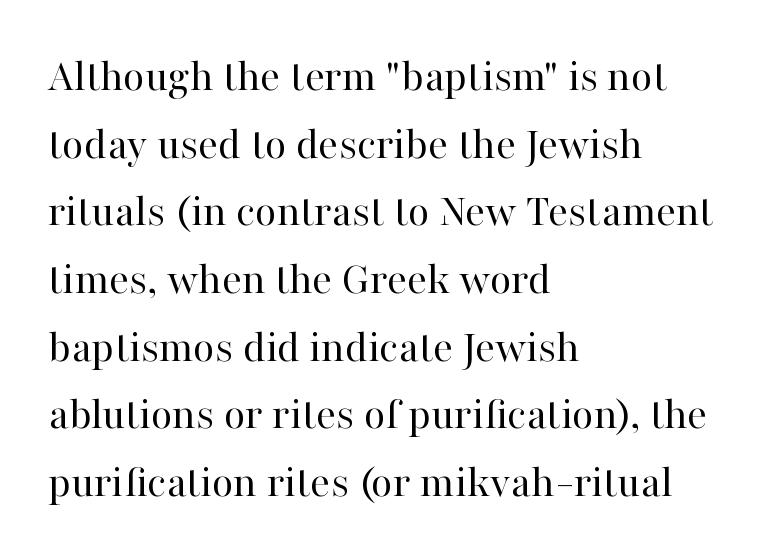
The image shows 47 px regular-weight serif type, upright; set left-aligned, normal line spacing (1.44x), normal letter spacing, not underlined; high stroke contrast and a medium x-height.
